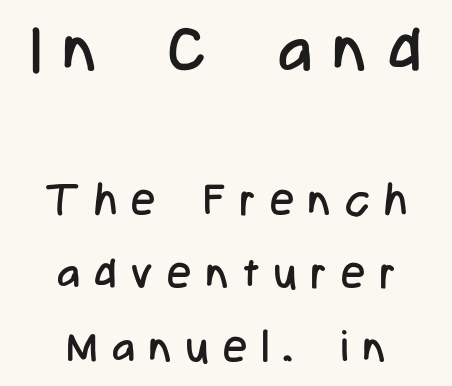
Q: Is the text bold? A: No.
Q: Is the text italic (slanted)? A: No, it is upright.
Q: Is the typeface a serif or a sans-serif typeface? A: Sans-serif.
Q: Is the text underlined? A: No.
Q: How is the paragraph aligned? A: Centered.
Q: Is the spacing between letters normal or unusually wide? A: Unusually wide.
Q: Which block of text is set in a larger size, the first (top) or the second (bottom)? A: The first (top) one.
Q: Width (condensed, normal, or wide)? A: Condensed.
Q: Stroke contrast? A: Low.
Q: x-height? A: Medium.
Q: Monospaced? A: No.
